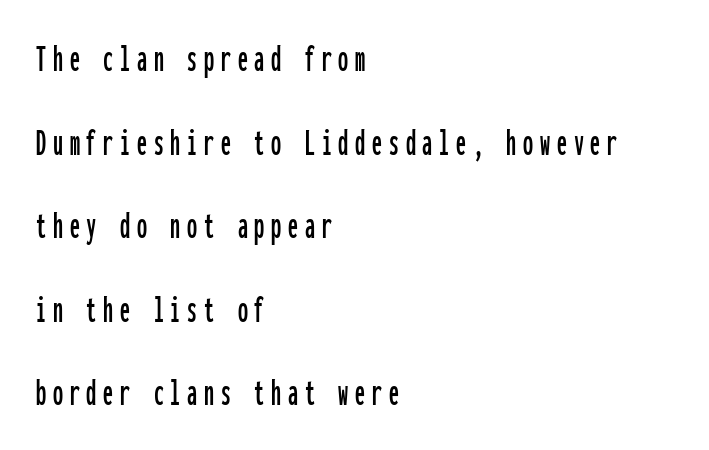
Note the uniform advance width — an 'i' takes as much space as an 'm'. Posture: upright roman. Whoever set this chose breathing room over compactness in the vertical rhythm. No feet cap the strokes, marking this as sans-serif type. The setting favours the left margin, as ordinary paragraphs usually do.
